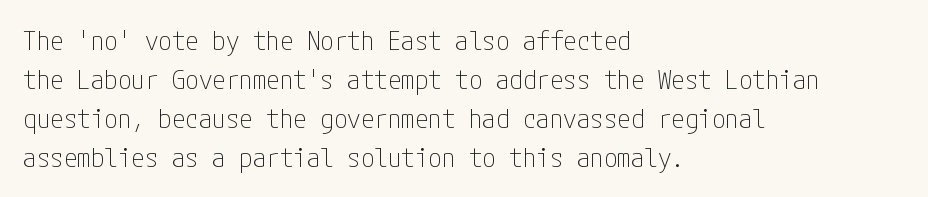
Q: Is the text bold? A: No.
Q: Is the text italic (slanted)? A: No, it is upright.
Q: Is the text underlined? A: No.
Q: How is the paragraph aligned? A: Left-aligned.
Q: Is the spacing between letters normal or unusually wide? A: Normal.
Q: Is the spacing between lines tight, normal or loose? A: Normal.
